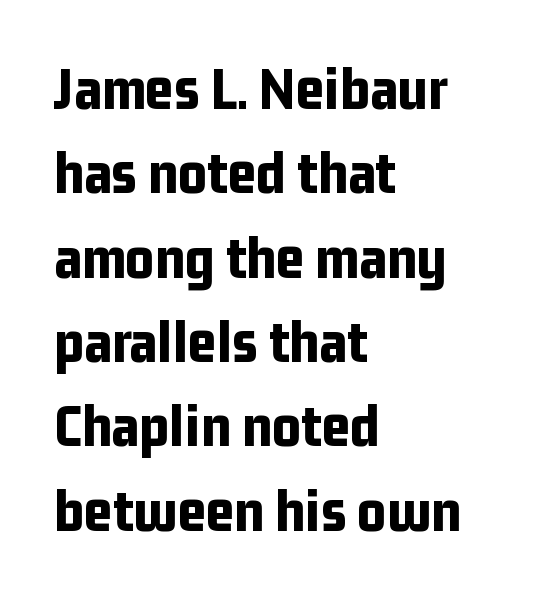
Q: Is the text bold? A: Yes.
Q: Is the text italic (slanted)? A: No, it is upright.
Q: Is the typeface a serif or a sans-serif typeface? A: Sans-serif.
Q: Is the text underlined? A: No.
Q: How is the paragraph aligned? A: Left-aligned.
Q: Is the spacing between letters normal or unusually wide? A: Normal.
Q: Is the spacing between lines tight, normal or loose? A: Normal.
Q: Width (condensed, normal, or wide)? A: Condensed.
Q: Stroke contrast? A: Low.
Q: x-height? A: Medium.
Q: Monospaced? A: No.
